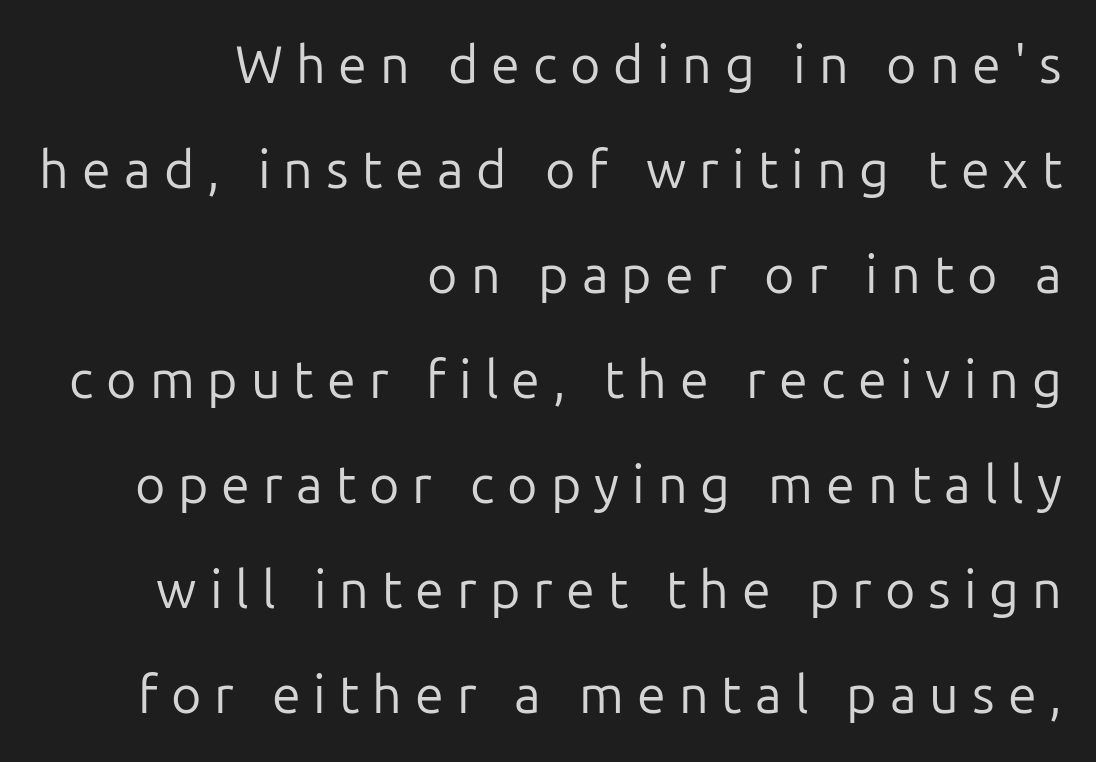
Counters stay open thanks to moderate or lighter strokes. Do the characters align in a grid? No, the font is proportional. The tracking reads as deliberately expanded to a designer's eye. A sans-serif font was chosen for this passage. Nope, not italic — everything's standing straight. Underlining? Definitely not there.
